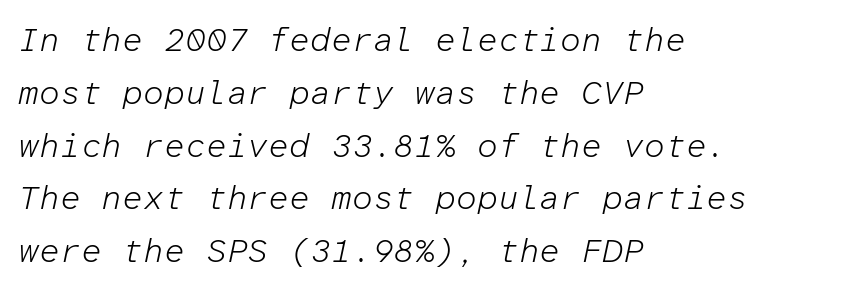
The image shows 33 px light type, italic (leaning right), monospaced; set left-aligned, normal line spacing (1.6x), normal letter spacing, not underlined; low stroke contrast and a medium x-height.
